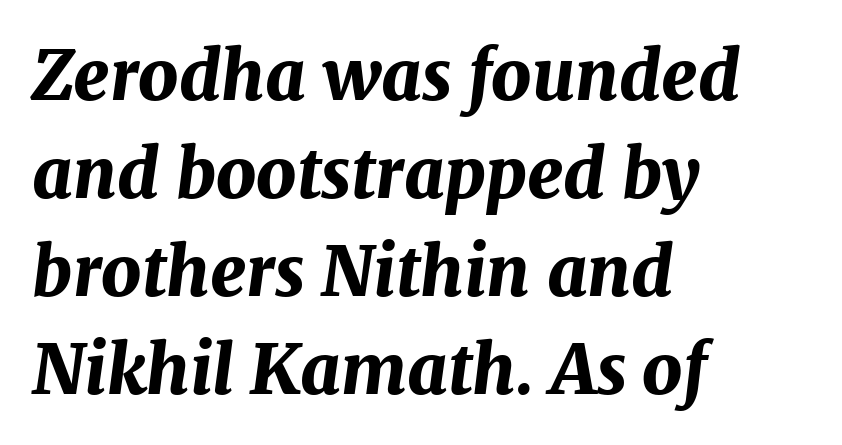
Every row of glyphs begins at an identical x-position on the left. Bold? Absolutely — the strokes are thick and heavy. The letters are slanted; this is an italic face. Spacing verdict: proportional, widths tailored to each character. Short note: letters normally spaced.
